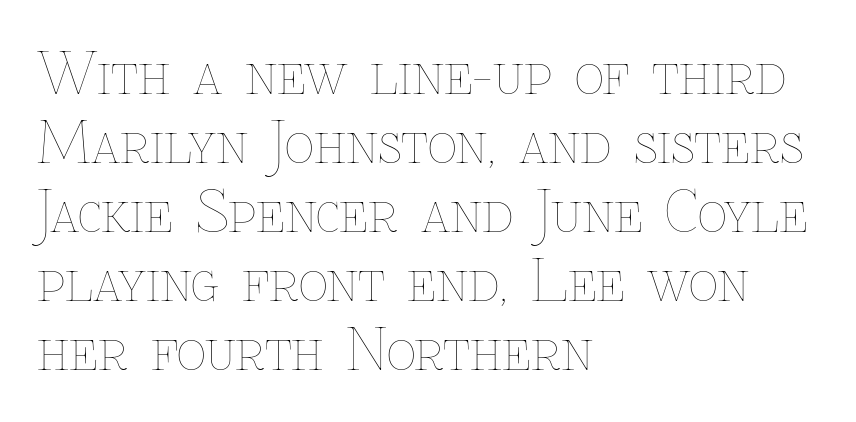
A light-to-regular cut is what we see here. Is this a fixed-width face? No — the glyphs have proportional, varying widths. Letter spacing: default. The baseline area is clear.
